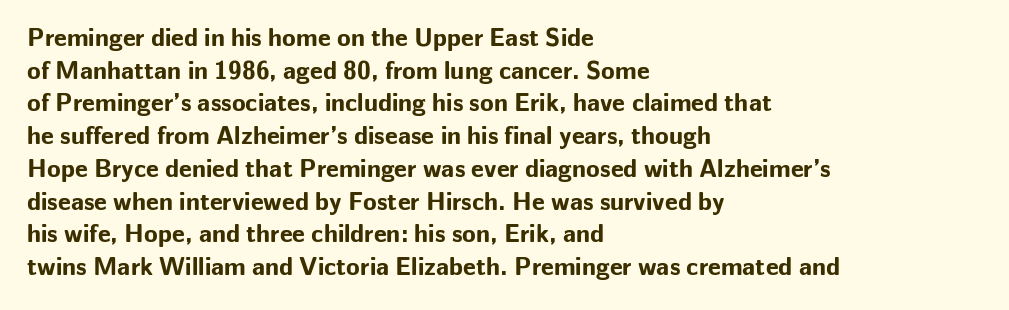
You could call the tracking neutral — neither tight nor loose. Ordinary non-slanted type is in use. Heavy, bold letterforms. Does the copy run flush right? No — it runs flush left. Regular leading.
